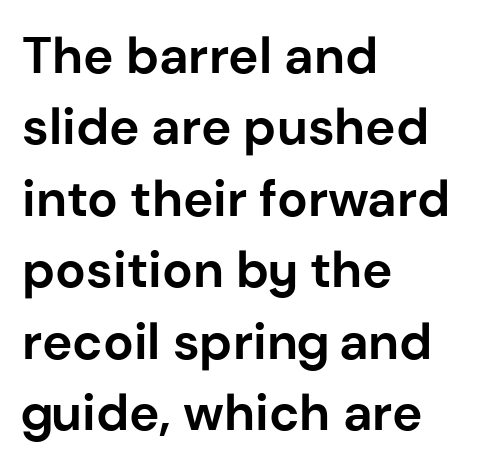
{"serif": "no", "italic": "no", "bold": "yes", "weight": "bold", "width": "normal", "stroke_contrast": "low", "x_height": "medium", "monospaced": "no", "underline": "no", "align": "left", "line_spacing": "normal", "line_spacing_ratio": 1.4, "letter_spacing": "normal", "letter_spacing_em": 0.0, "glyph_px": 51}
